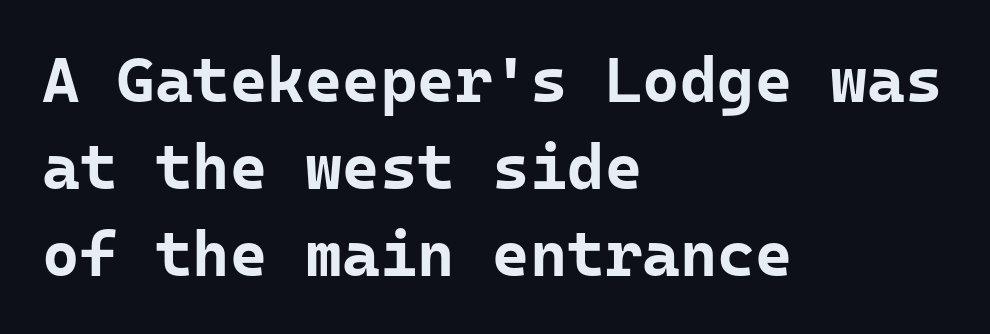
{"serif": "no", "italic": "no", "bold": "yes", "weight": "bold", "width": "normal", "stroke_contrast": "low", "x_height": "medium", "underline": "no", "align": "left", "line_spacing": "normal", "line_spacing_ratio": 1.36, "letter_spacing": "normal", "letter_spacing_em": 0.0, "glyph_px": 64}
